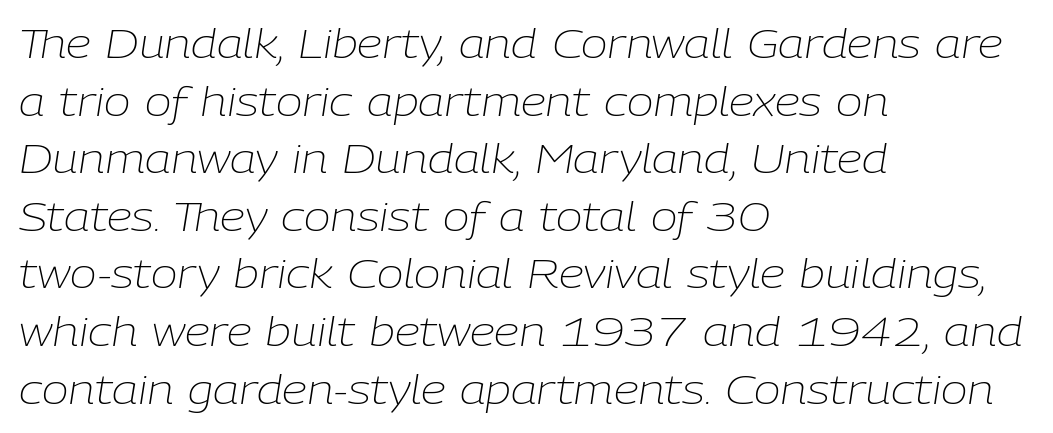
Q: Is the text bold? A: No.
Q: Is the text italic (slanted)? A: Yes, it leans right by about 9 degrees.
Q: Is the text underlined? A: No.
Q: How is the paragraph aligned? A: Left-aligned.
Q: Is the spacing between letters normal or unusually wide? A: Normal.
Q: Is the spacing between lines tight, normal or loose? A: Normal.
Q: Width (condensed, normal, or wide)? A: Normal.
Q: Stroke contrast? A: Low.
Q: x-height? A: Medium.
Q: Monospaced? A: No.
